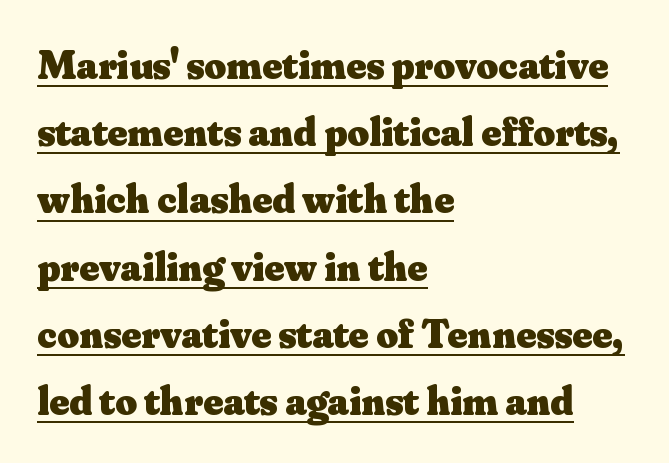
Does the type have serifs? Yes, each stem ends in a small foot. Every character sits straight up, as roman type does. Note the varied advance widths — an 'i' is clearly narrower than an 'm'. How would I describe the line gaps? Plain and ordinary. Short and long lines alike share a common starting point at left. Caption: bold face, heavy strokes.
